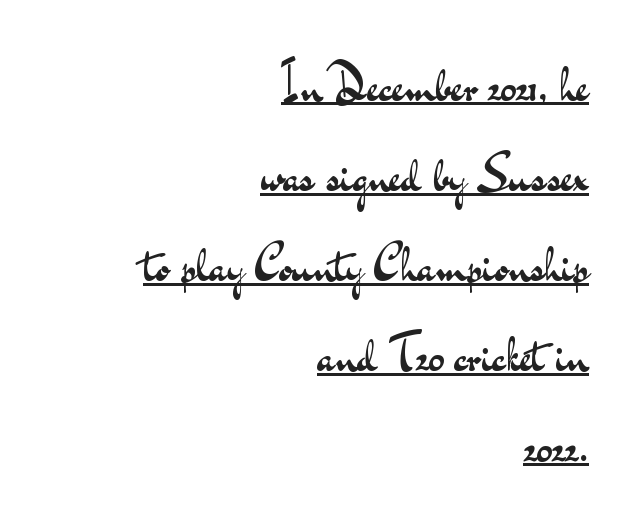
Weight: regular or lighter. Somebody hit Ctrl+U on this one — the words are underlined. What stands out about the letter spacing? Nothing — it is the standard amount. A sans-serif font was chosen for this passage.
